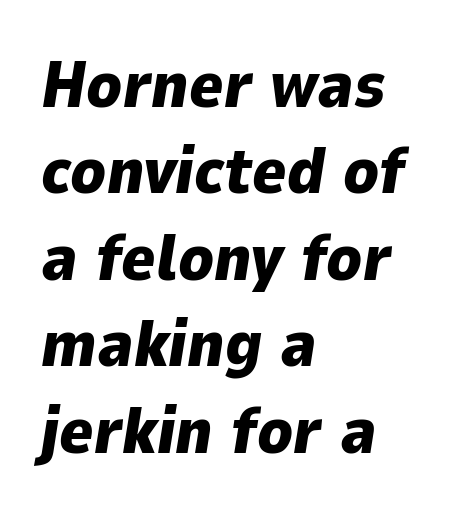
Style check: oblique. The passage is arranged the way most books set body copy — flush left. A full-strength bold gives these letters their thick strokes. Anything drawn beneath the words? Only blank space.
